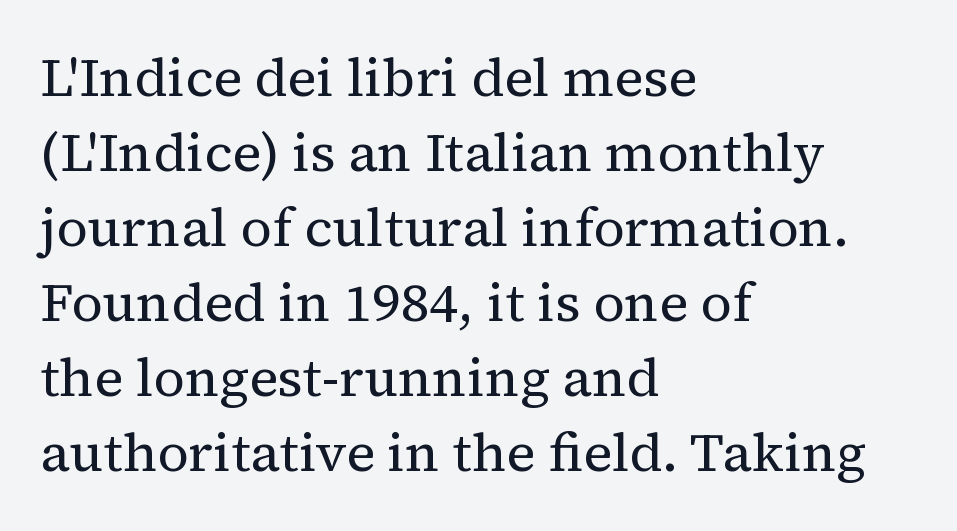
Q: Is the text bold? A: No.
Q: Is the text italic (slanted)? A: No, it is upright.
Q: Is the typeface a serif or a sans-serif typeface? A: Serif.
Q: Is the text underlined? A: No.
Q: How is the paragraph aligned? A: Left-aligned.
Q: Is the spacing between letters normal or unusually wide? A: Normal.
Q: Is the spacing between lines tight, normal or loose? A: Normal.
Q: Width (condensed, normal, or wide)? A: Normal.
Q: Stroke contrast? A: Medium.
Q: x-height? A: Medium.
Q: Monospaced? A: No.
